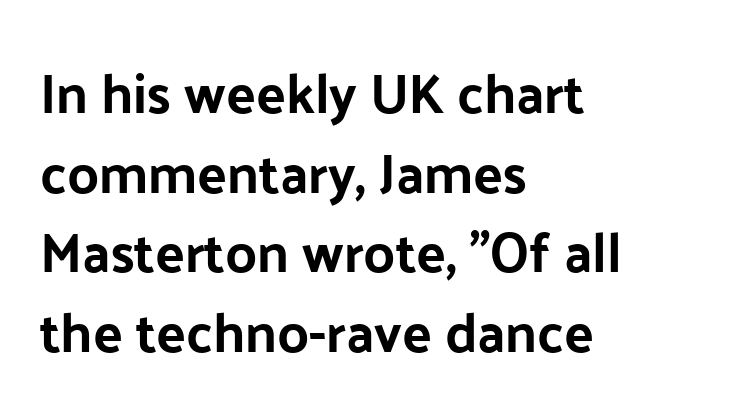
Q: Is the text italic (slanted)? A: No, it is upright.
Q: Is the typeface a serif or a sans-serif typeface? A: Sans-serif.
Q: Is the text underlined? A: No.
Q: How is the paragraph aligned? A: Left-aligned.
Q: Is the spacing between letters normal or unusually wide? A: Normal.
Q: Is the spacing between lines tight, normal or loose? A: Normal.
Q: Width (condensed, normal, or wide)? A: Normal.
Q: Stroke contrast? A: Low.
Q: x-height? A: Medium.
Q: Monospaced? A: No.
